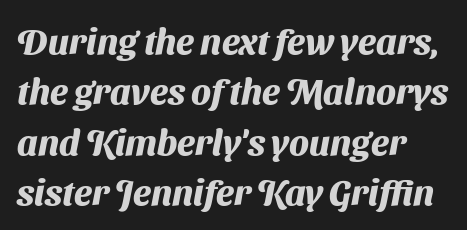
Q: Is the text bold? A: Yes.
Q: Is the typeface a serif or a sans-serif typeface? A: Sans-serif.
Q: Is the text underlined? A: No.
Q: How is the paragraph aligned? A: Left-aligned.
Q: Is the spacing between letters normal or unusually wide? A: Normal.
Q: Is the spacing between lines tight, normal or loose? A: Normal.
Q: Width (condensed, normal, or wide)? A: Normal.
Q: Stroke contrast? A: Medium.
Q: x-height? A: Medium.
Q: Monospaced? A: No.
